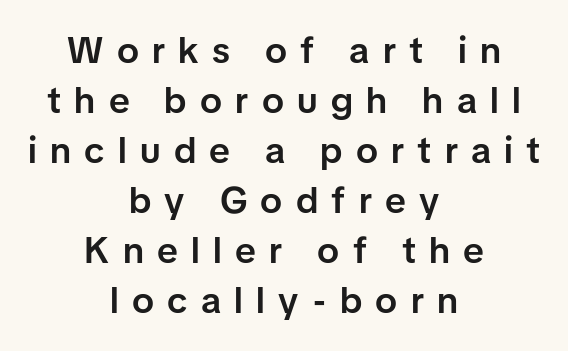
{"serif": "no", "italic": "no", "bold": "semi", "weight": "semibold", "width": "normal", "stroke_contrast": "low", "x_height": "medium", "monospaced": "no", "underline": "no", "align": "center", "line_spacing": "normal", "line_spacing_ratio": 1.35, "letter_spacing": "wide", "letter_spacing_em": 0.36, "glyph_px": 37}
